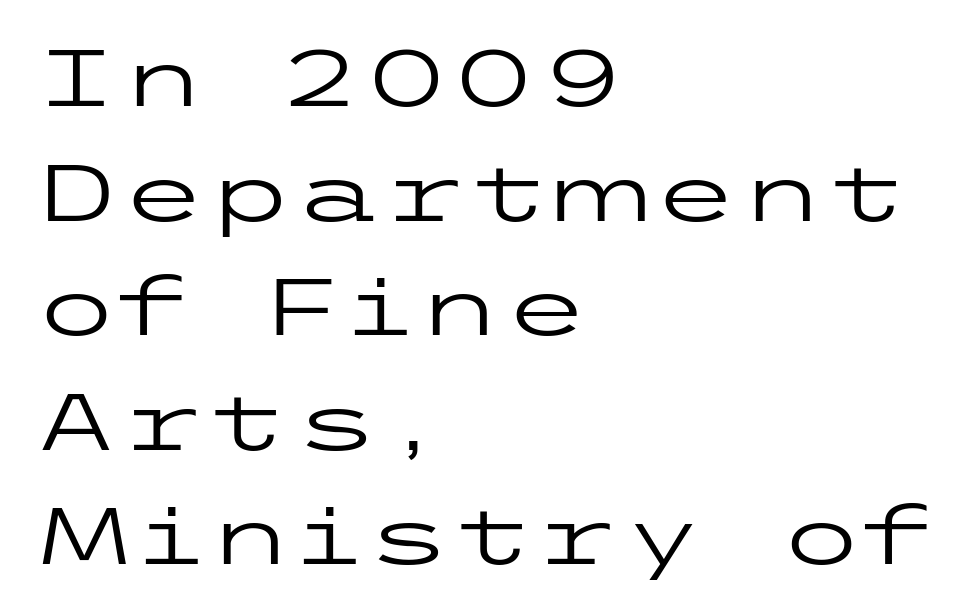
Q: Is the text bold? A: No.
Q: Is the text italic (slanted)? A: No, it is upright.
Q: Is the typeface a serif or a sans-serif typeface? A: Sans-serif.
Q: Is the text underlined? A: No.
Q: How is the paragraph aligned? A: Left-aligned.
Q: Is the spacing between letters normal or unusually wide? A: Normal.
Q: Is the spacing between lines tight, normal or loose? A: Normal.
Q: Width (condensed, normal, or wide)? A: Wide.
Q: Stroke contrast? A: Low.
Q: x-height? A: Medium.
